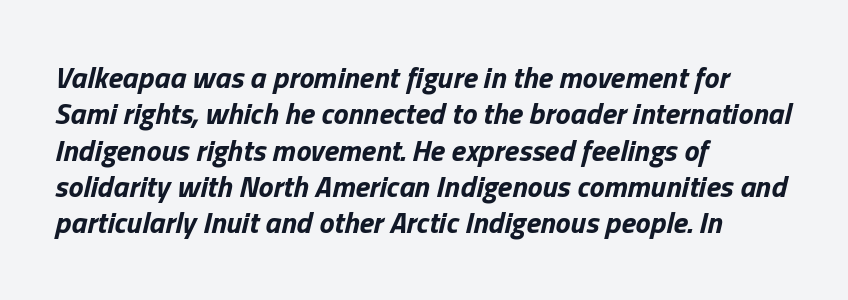
Q: Is the text bold? A: Yes.
Q: Is the text italic (slanted)? A: Yes, it leans right by about 13 degrees.
Q: Is the text underlined? A: No.
Q: How is the paragraph aligned? A: Left-aligned.
Q: Is the spacing between letters normal or unusually wide? A: Normal.
Q: Width (condensed, normal, or wide)? A: Normal.
Q: Stroke contrast? A: Low.
Q: x-height? A: Medium.
Q: Monospaced? A: No.
